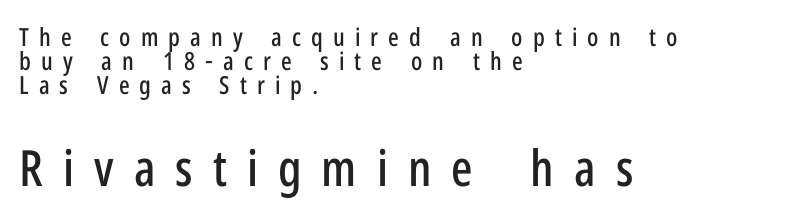
Q: Is the text italic (slanted)? A: No, it is upright.
Q: Is the typeface a serif or a sans-serif typeface? A: Sans-serif.
Q: Is the text underlined? A: No.
Q: How is the paragraph aligned? A: Left-aligned.
Q: Is the spacing between letters normal or unusually wide? A: Unusually wide.
Q: Is the spacing between lines tight, normal or loose? A: Tight.
Q: Which block of text is set in a larger size, the first (top) or the second (bottom)? A: The second (bottom) one.
Q: Width (condensed, normal, or wide)? A: Condensed.
Q: Stroke contrast? A: Low.
Q: x-height? A: Medium.
Q: Monospaced? A: No.
